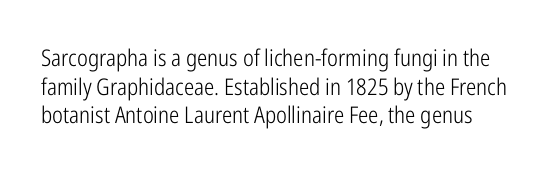
Q: Is the text bold? A: No.
Q: Is the text italic (slanted)? A: No, it is upright.
Q: Is the text underlined? A: No.
Q: Is the spacing between letters normal or unusually wide? A: Normal.
Q: Is the spacing between lines tight, normal or loose? A: Normal.
